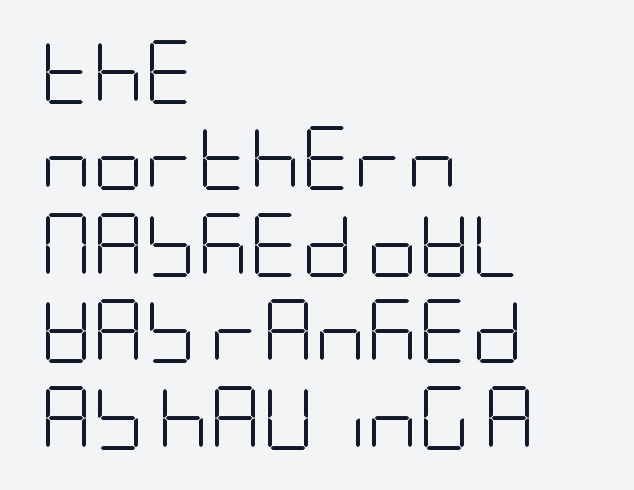
Q: Is the text bold? A: No.
Q: Is the text italic (slanted)? A: No, it is upright.
Q: Is the typeface a serif or a sans-serif typeface? A: Sans-serif.
Q: Is the text underlined? A: No.
Q: How is the paragraph aligned? A: Left-aligned.
Q: Is the spacing between letters normal or unusually wide? A: Normal.
Q: Is the spacing between lines tight, normal or loose? A: Normal.
Q: Width (condensed, normal, or wide)? A: Condensed.
Q: Stroke contrast? A: Low.
Q: x-height? A: Large.
